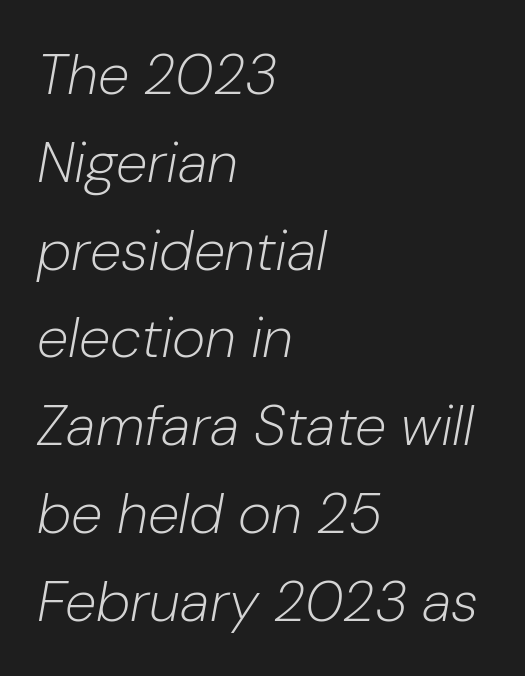
The image shows 57 px light type, italic (leaning right); set left-aligned, normal line spacing (1.54x), normal letter spacing, not underlined; low stroke contrast and a medium x-height.
